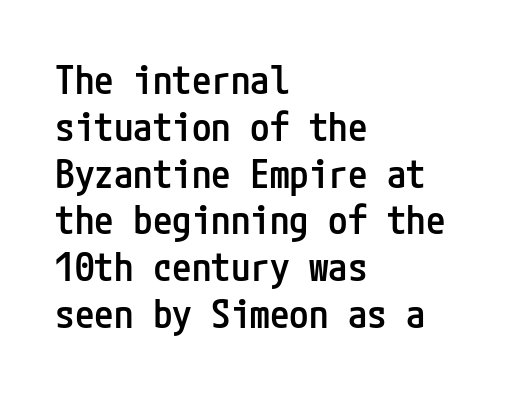
{"serif": "no", "italic": "no", "bold": "semi", "weight": "semibold", "width": "condensed", "stroke_contrast": "low", "x_height": "medium", "underline": "no", "align": "left", "line_spacing_ratio": 1.2, "letter_spacing": "normal", "letter_spacing_em": 0.0, "glyph_px": 39}
